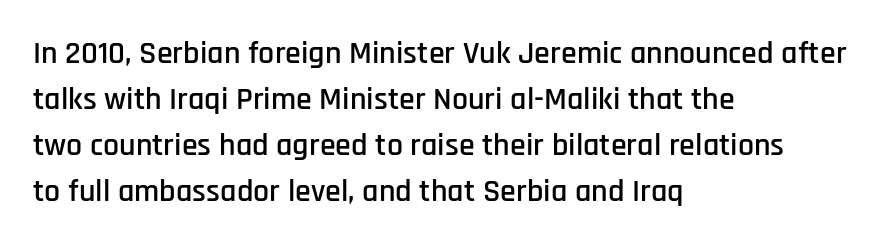
Notice how the stems are strictly vertical — no italics here. Honestly, the letter spacing is just normal — you wouldn't notice it. Unmarked baselines from the first word to the last. Looks like regular typesetting: each glyph gets only the width it needs. Short and long lines alike share a common starting point at left.
